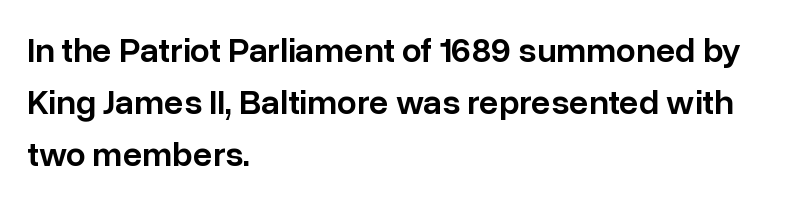
{"serif": "no", "italic": "no", "bold": "semi", "weight": "semibold", "width": "normal", "stroke_contrast": "low", "x_height": "medium", "monospaced": "no", "underline": "no", "align": "left", "line_spacing": "normal", "line_spacing_ratio": 1.48, "letter_spacing": "normal", "letter_spacing_em": 0.0, "glyph_px": 35}
